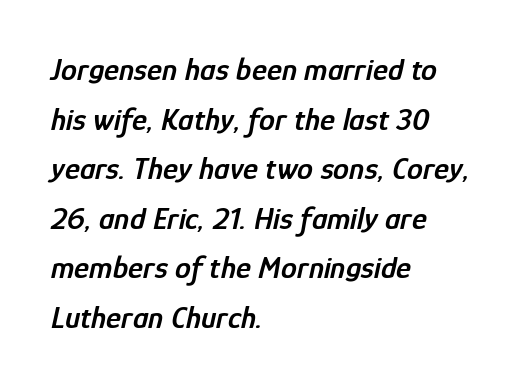
Q: Is the text bold? A: Semi-bold.
Q: Is the text italic (slanted)? A: Yes, it leans right by about 12 degrees.
Q: Is the text underlined? A: No.
Q: How is the paragraph aligned? A: Left-aligned.
Q: Is the spacing between letters normal or unusually wide? A: Normal.
Q: Is the spacing between lines tight, normal or loose? A: Normal.
Q: Width (condensed, normal, or wide)? A: Condensed.
Q: Stroke contrast? A: Low.
Q: x-height? A: Medium.
Q: Monospaced? A: No.
